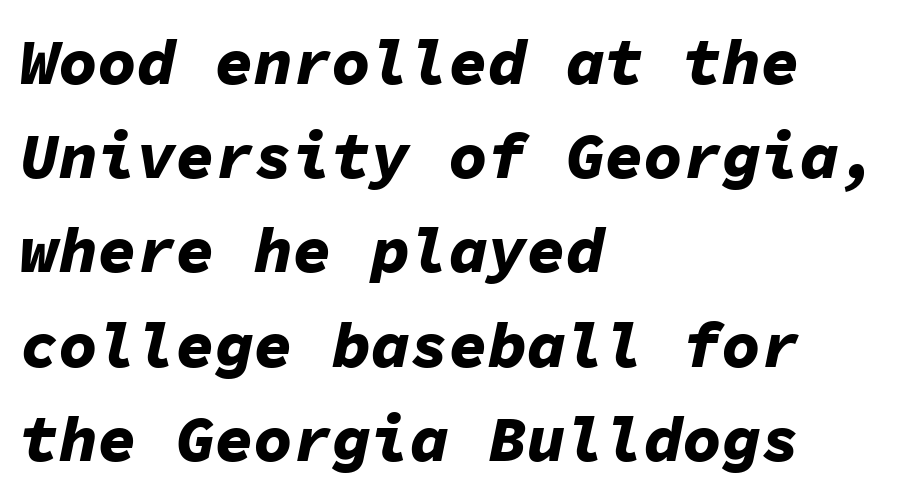
Q: Is the text bold? A: Yes.
Q: Is the text italic (slanted)? A: Yes, it leans right by about 11 degrees.
Q: Is the text underlined? A: No.
Q: How is the paragraph aligned? A: Left-aligned.
Q: Is the spacing between letters normal or unusually wide? A: Normal.
Q: Is the spacing between lines tight, normal or loose? A: Normal.
Q: Width (condensed, normal, or wide)? A: Normal.
Q: Stroke contrast? A: Low.
Q: x-height? A: Medium.
Q: Monospaced? A: Yes.
